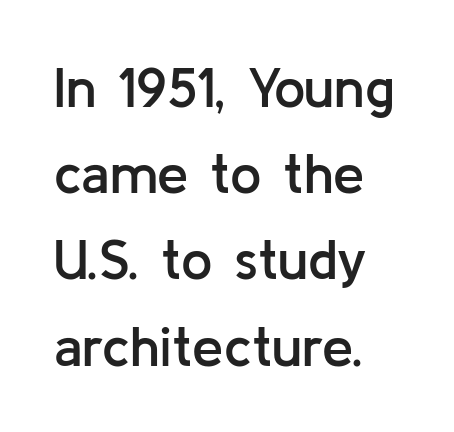
The lines in this sample share a left origin and differ only in where they stop. What kind of face is this? One without serifs — a sans. These words are printed semibold, heavier than regular yet not bold. Style check: upright. A typesetter would call this proportional, since set widths differ per character. Spacing between characters is what you'd get straight out of the box.
